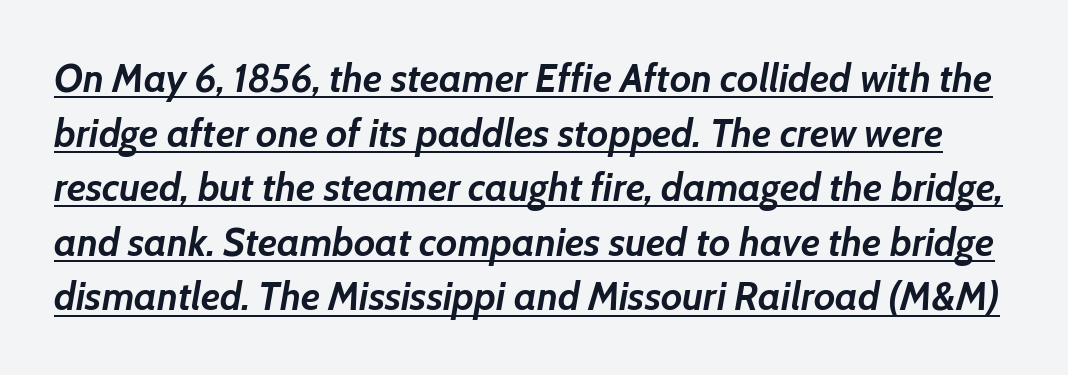
Italic: yes, the glyphs are oblique. This block has exactly the height ordinary leading produces. You could not count columns in this text — the font is proportionally spaced. Pretty heavy lettering here — definitely bold.
